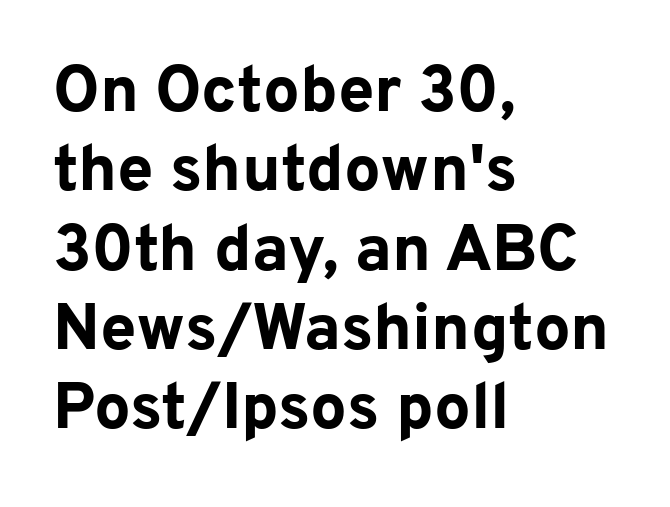
Q: Is the text bold? A: Yes.
Q: Is the text italic (slanted)? A: No, it is upright.
Q: Is the typeface a serif or a sans-serif typeface? A: Sans-serif.
Q: Is the text underlined? A: No.
Q: How is the paragraph aligned? A: Left-aligned.
Q: Is the spacing between letters normal or unusually wide? A: Normal.
Q: Width (condensed, normal, or wide)? A: Normal.
Q: Stroke contrast? A: Low.
Q: x-height? A: Medium.
Q: Monospaced? A: No.
